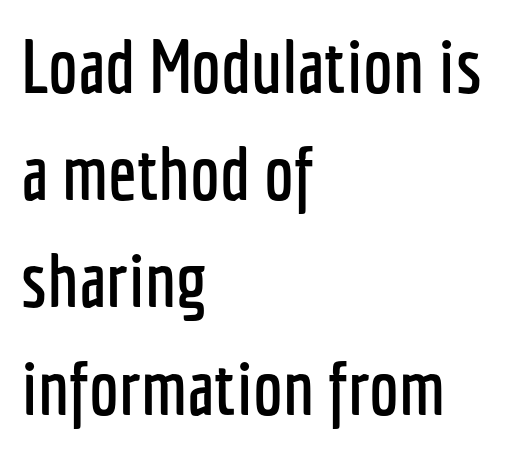
No extra tracking has been applied to these lines. The text block is weighted toward the left margin, trailing off unevenly rightward. The leading is moderate, giving the passage an even texture. Bare-footed words on every line. The letters carry no serifs — their stems end cleanly without finishing strokes. Every character sits straight up, as roman type does.
